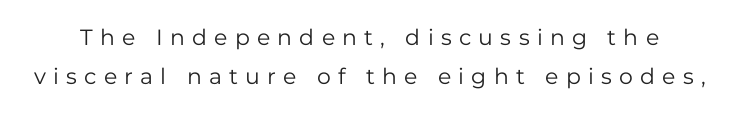
{"italic": "no", "bold": "no", "underline": "no", "line_spacing_ratio": 1.79, "letter_spacing": "wide", "letter_spacing_em": 0.33, "glyph_px": 22}
